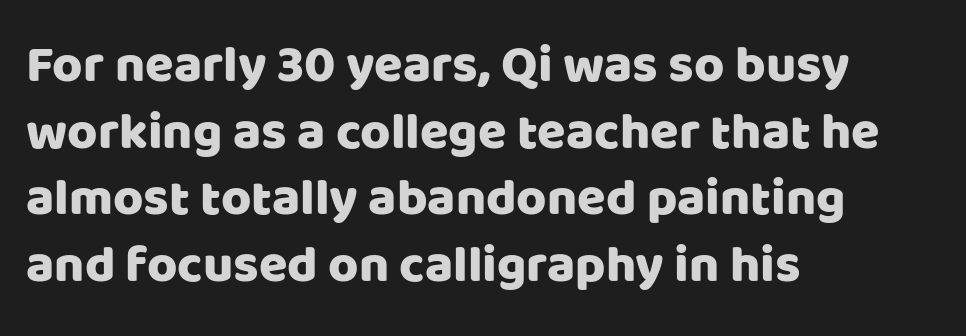
Q: Is the text italic (slanted)? A: No, it is upright.
Q: Is the typeface a serif or a sans-serif typeface? A: Sans-serif.
Q: Is the text underlined? A: No.
Q: How is the paragraph aligned? A: Left-aligned.
Q: Is the spacing between letters normal or unusually wide? A: Normal.
Q: Is the spacing between lines tight, normal or loose? A: Normal.
Q: Width (condensed, normal, or wide)? A: Normal.
Q: Stroke contrast? A: Low.
Q: x-height? A: Large.
Q: Monospaced? A: No.
